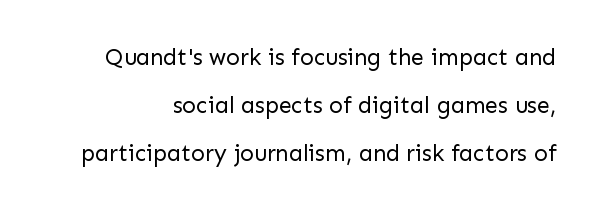
{"italic": "no", "bold": "no", "underline": "no", "line_spacing": "loose", "line_spacing_ratio": 2.08, "letter_spacing": "normal", "letter_spacing_em": 0.0, "glyph_px": 23}
